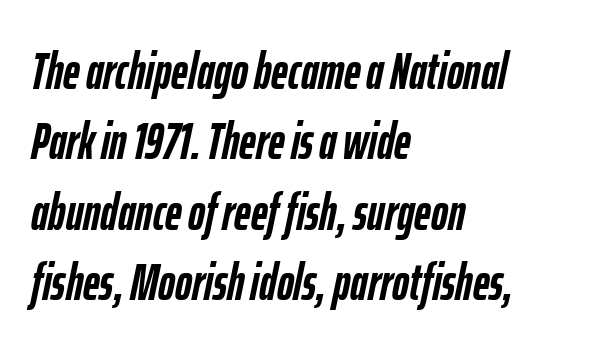
The image shows 51 px semibold, condensed type, italic (leaning right); set left-aligned, normal line spacing (1.38x), normal letter spacing, not underlined; low stroke contrast and a medium x-height.
